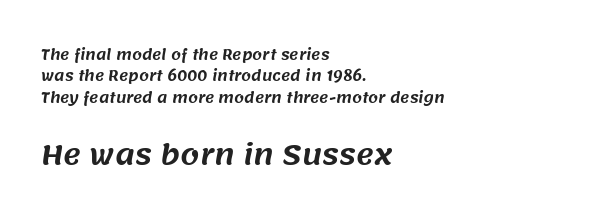
No word sits above an underline. Nobody touched the tracking dial on this one. The paragraph shown leans on its left margin. The rows are spaced the way most documents space them. The block sitting lower on the canvas is the one with enlarged characters.
